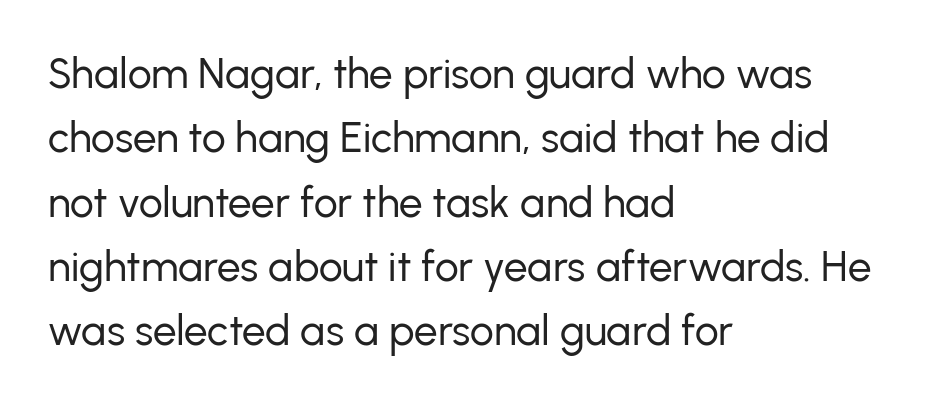
{"serif": "no", "italic": "no", "bold": "no", "weight": "regular", "width": "normal", "stroke_contrast": "low", "x_height": "medium", "monospaced": "no", "underline": "no", "align": "left", "line_spacing": "normal", "line_spacing_ratio": 1.53, "letter_spacing": "normal", "letter_spacing_em": 0.0, "glyph_px": 42}
